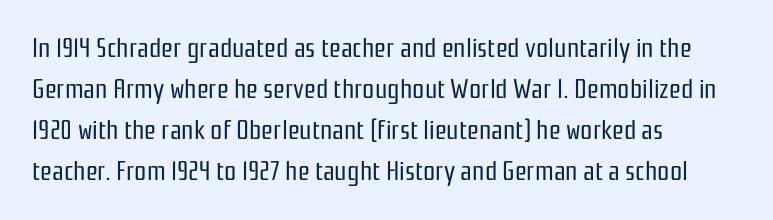
On a weight scale, this lands at 450 or below. The passage shown has conventional tracking throughout. A normal amount of white space separates one row of letters from the next. The rag falls on the right side of this text block.
